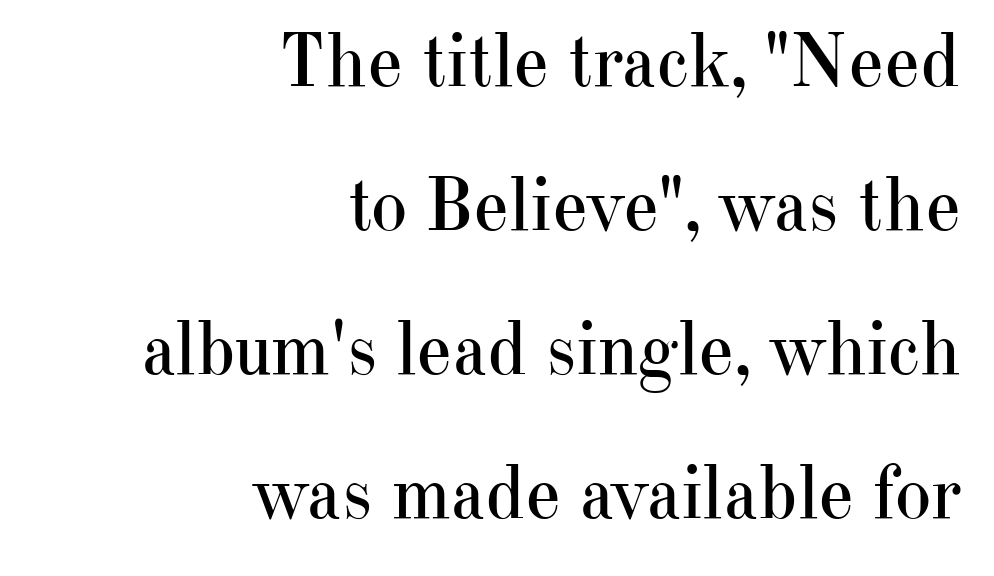
Q: Is the text bold? A: No.
Q: Is the text italic (slanted)? A: No, it is upright.
Q: Is the typeface a serif or a sans-serif typeface? A: Serif.
Q: Is the text underlined? A: No.
Q: How is the paragraph aligned? A: Right-aligned.
Q: Is the spacing between letters normal or unusually wide? A: Normal.
Q: Width (condensed, normal, or wide)? A: Normal.
Q: Stroke contrast? A: High.
Q: x-height? A: Small.
Q: Monospaced? A: No.
